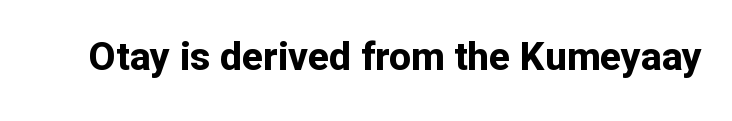
The image shows 39 px bold sans-serif type, upright; set normal letter spacing, not underlined; low stroke contrast and a medium x-height.
